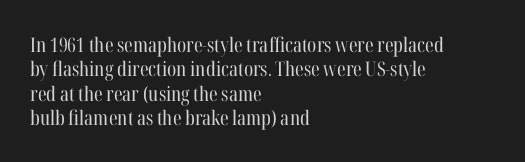
{"italic": "no", "bold": "no", "underline": "no", "align": "left", "line_spacing_ratio": 1.22, "letter_spacing": "normal", "letter_spacing_em": 0.0, "glyph_px": 20}
